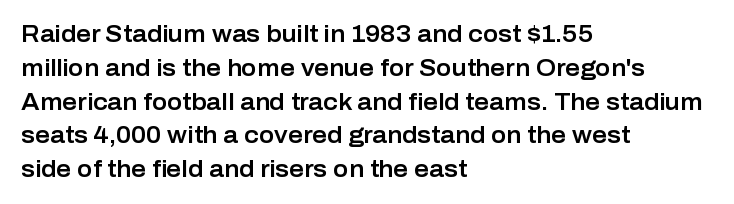
The image shows 23 px text type, upright; set left-aligned, normal line spacing (1.47x), normal letter spacing, not underlined.
